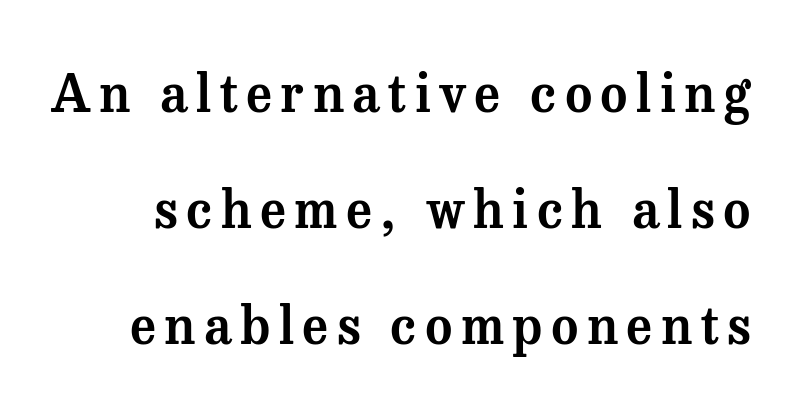
Each letter's strokes conclude with small projecting serifs. Unlike italic type, these characters show no tilt at all. The area under the type is left untouched. This sample has the flowing, uneven cadence of proportional lettering. Horizontal bands of white between lines are thick stripes.
